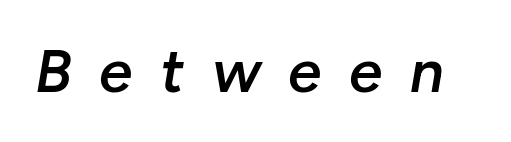
The image shows 60 px semibold type, italic (leaning right); set unusually wide letter spacing (+0.46 em), not underlined; low stroke contrast and a medium x-height.
